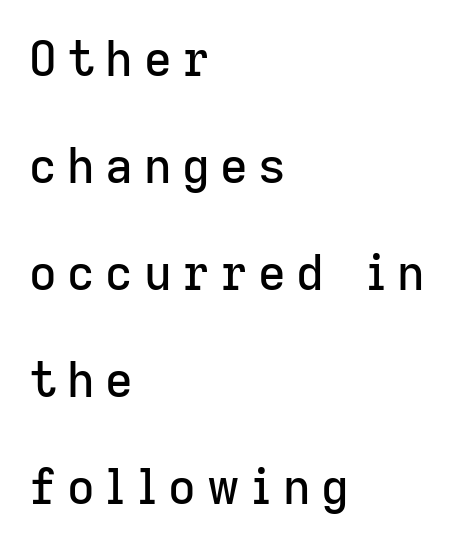
Note: no serifs on the glyphs. Lines of text with bare space underneath. Leading: increased. A typesetter would call this proportional, since set widths differ per character.
